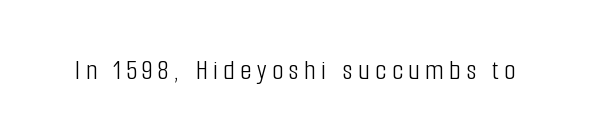
The image shows 29 px light, condensed sans-serif type, upright; set not underlined; low stroke contrast and a medium x-height.
